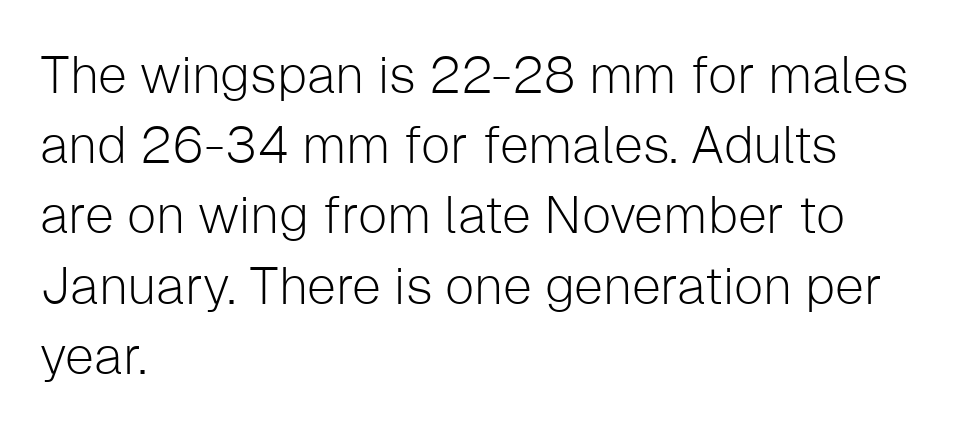
Q: Is the text bold? A: No.
Q: Is the text italic (slanted)? A: No, it is upright.
Q: Is the typeface a serif or a sans-serif typeface? A: Sans-serif.
Q: Is the text underlined? A: No.
Q: How is the paragraph aligned? A: Left-aligned.
Q: Is the spacing between letters normal or unusually wide? A: Normal.
Q: Is the spacing between lines tight, normal or loose? A: Normal.
Q: Width (condensed, normal, or wide)? A: Normal.
Q: Stroke contrast? A: Low.
Q: x-height? A: Medium.
Q: Monospaced? A: No.
